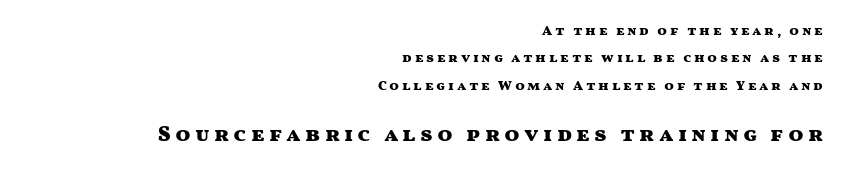
Q: Is the text bold? A: Yes.
Q: Is the text italic (slanted)? A: No, it is upright.
Q: Is the text underlined? A: No.
Q: How is the paragraph aligned? A: Right-aligned.
Q: Is the spacing between lines tight, normal or loose? A: Loose.
Q: Which block of text is set in a larger size, the first (top) or the second (bottom)? A: The second (bottom) one.
